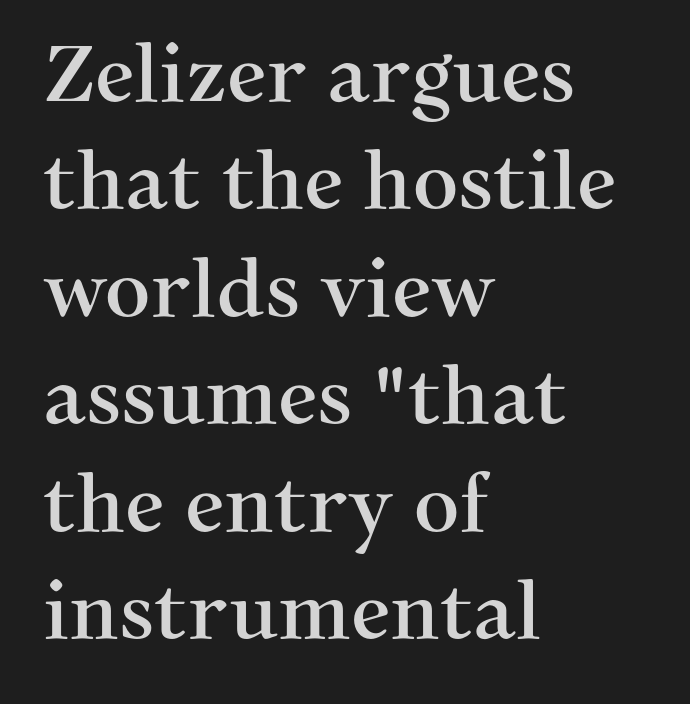
Q: Is the text italic (slanted)? A: No, it is upright.
Q: Is the typeface a serif or a sans-serif typeface? A: Serif.
Q: Is the text underlined? A: No.
Q: How is the paragraph aligned? A: Left-aligned.
Q: Is the spacing between letters normal or unusually wide? A: Normal.
Q: Is the spacing between lines tight, normal or loose? A: Normal.
Q: Width (condensed, normal, or wide)? A: Normal.
Q: Stroke contrast? A: Medium.
Q: x-height? A: Medium.
Q: Monospaced? A: No.
